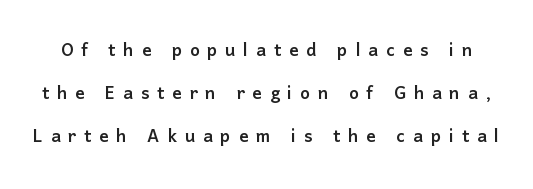
The image shows 23 px text type, upright; set line spacing 1.87x, unusually wide letter spacing (+0.34 em), not underlined.
